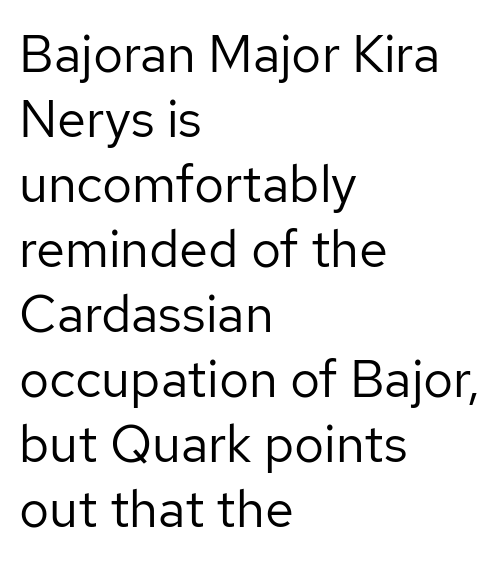
{"serif": "no", "italic": "no", "bold": "no", "weight": "regular", "width": "normal", "stroke_contrast": "low", "x_height": "medium", "monospaced": "no", "underline": "no", "align": "left", "line_spacing": "normal", "line_spacing_ratio": 1.25, "letter_spacing": "normal", "letter_spacing_em": 0.0, "glyph_px": 52}
